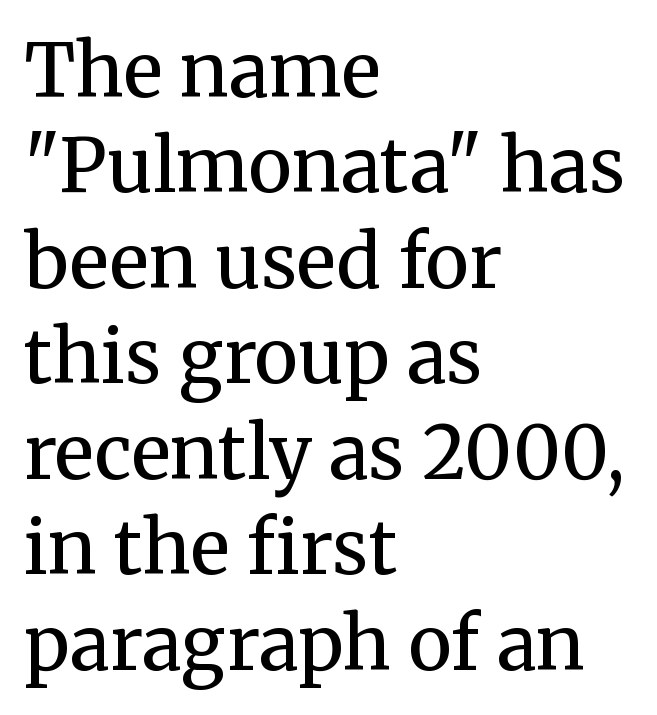
{"serif": "yes", "italic": "no", "bold": "no", "weight": "regular", "width": "normal", "stroke_contrast": "medium", "x_height": "medium", "monospaced": "no", "underline": "no", "align": "left", "line_spacing": "normal", "line_spacing_ratio": 1.29, "letter_spacing": "normal", "letter_spacing_em": 0.0, "glyph_px": 74}
